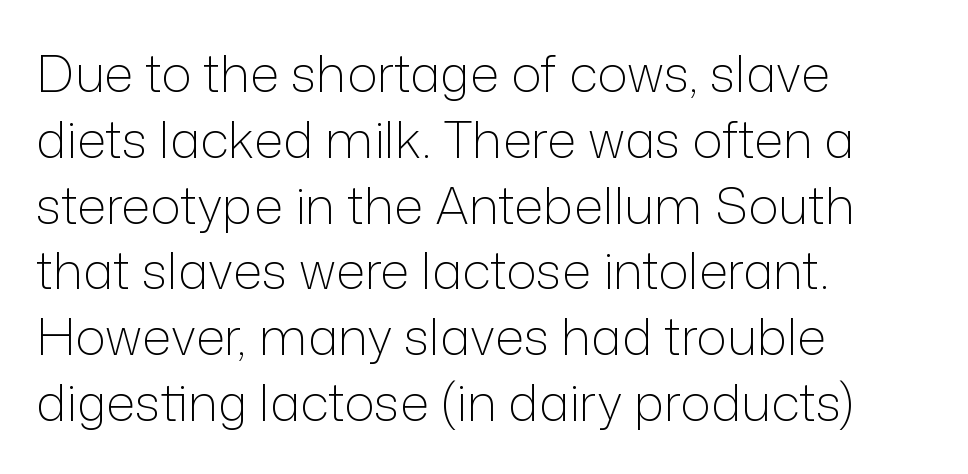
{"serif": "no", "italic": "no", "bold": "no", "weight": "light", "width": "normal", "stroke_contrast": "low", "x_height": "medium", "monospaced": "no", "underline": "no", "align": "left", "line_spacing": "normal", "line_spacing_ratio": 1.29, "letter_spacing": "normal", "letter_spacing_em": 0.0, "glyph_px": 51}
